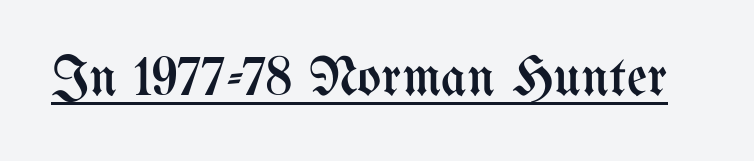
You could not count columns in this text — the font is proportionally spaced. The rendering keeps characters at their native spacing. What decoration does the sample have? An underline. Stroke thickness stays within the range of a standard reading face or lighter.
